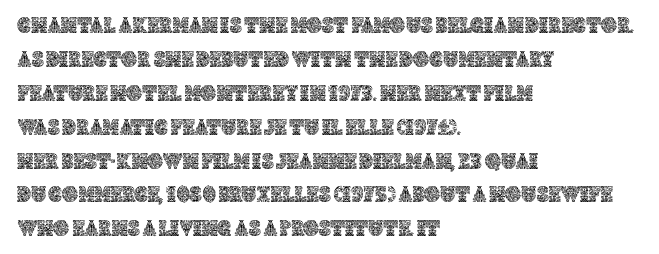
Q: Is the text italic (slanted)? A: No, it is upright.
Q: Is the text underlined? A: No.
Q: How is the paragraph aligned? A: Left-aligned.
Q: Is the spacing between letters normal or unusually wide? A: Normal.
Q: Is the spacing between lines tight, normal or loose? A: Normal.
